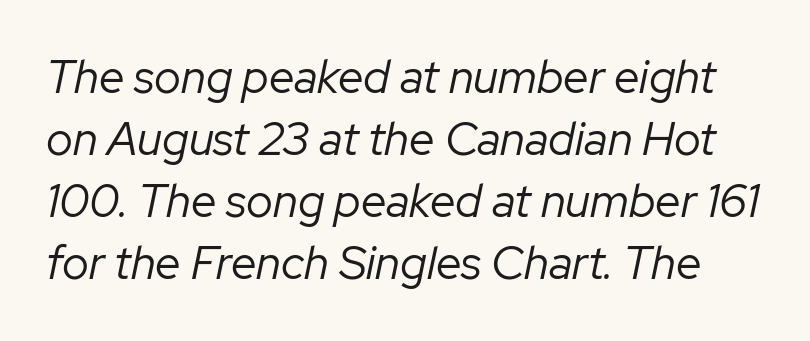
The image shows 46 px regular-weight type, italic (leaning right); set normal line spacing (1.35x), normal letter spacing, not underlined; low stroke contrast and a medium x-height.
